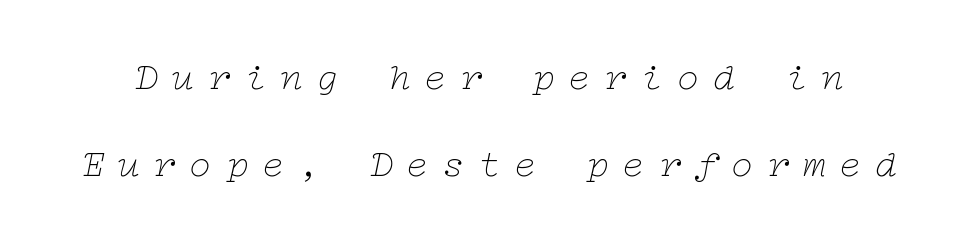
Q: Is the text bold? A: No.
Q: Is the text italic (slanted)? A: Yes, it leans right by about 12 degrees.
Q: Is the typeface a serif or a sans-serif typeface? A: Serif.
Q: Is the text underlined? A: No.
Q: Is the spacing between letters normal or unusually wide? A: Unusually wide.
Q: Is the spacing between lines tight, normal or loose? A: Loose.
Q: Width (condensed, normal, or wide)? A: Wide.
Q: Stroke contrast? A: Low.
Q: x-height? A: Medium.
